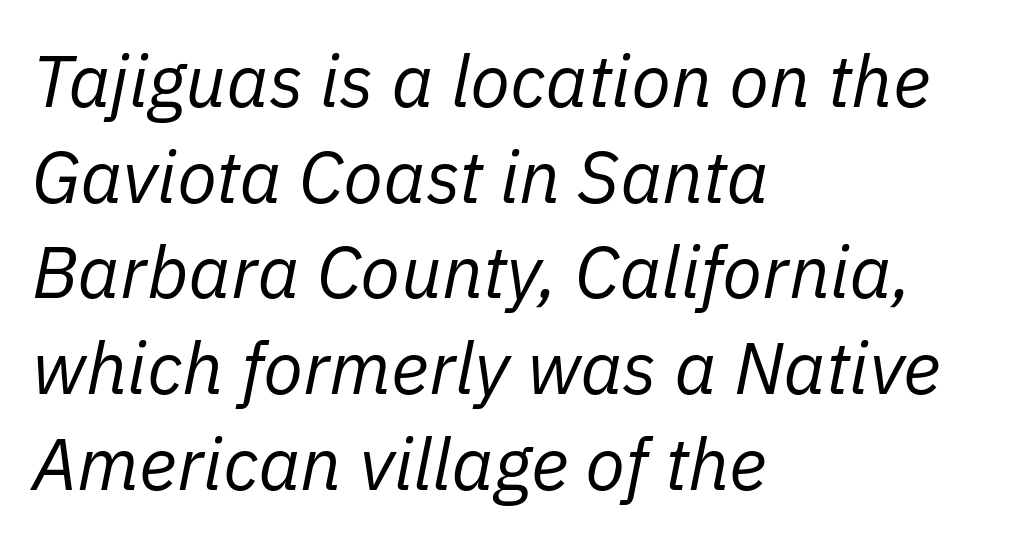
{"italic": "yes", "lean": "right", "slant_degrees": 11, "bold": "no", "weight": "regular", "width": "normal", "stroke_contrast": "low", "x_height": "medium", "monospaced": "no", "underline": "no", "align": "left", "line_spacing": "normal", "line_spacing_ratio": 1.31, "letter_spacing": "normal", "letter_spacing_em": 0.0, "glyph_px": 73}
